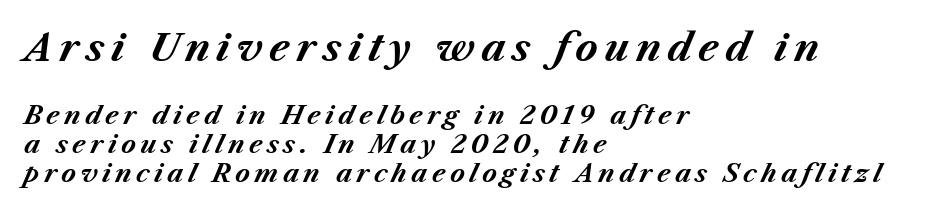
Emphasis by weight is at full strength: bold. Style check: oblique. Top chunk: large. Bottom chunk: small. These lines are set flush left with a ragged right edge.
